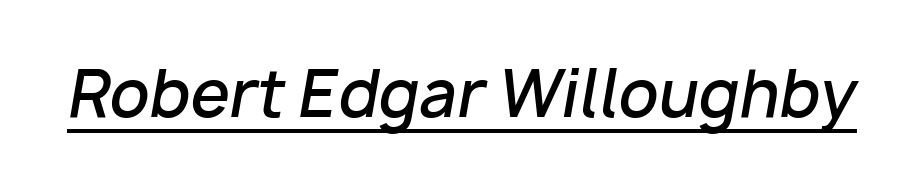
The characters look somewhat weighty, a semibold short of true bold. The rendering uses natural spacing where letterforms have individual widths. This is oblique type, the kind used for emphasis or titles. Characters follow at the spacing the type designer built in. Like a heading marked for emphasis, these lines bear an underscore.
